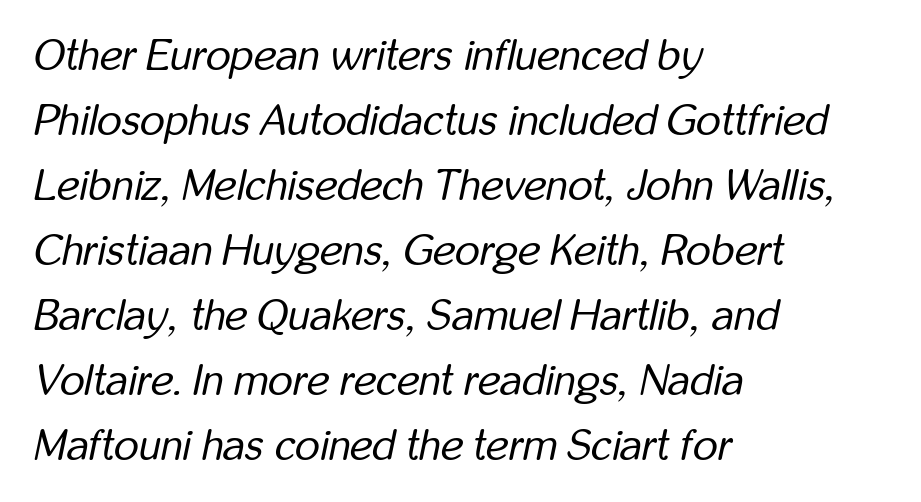
{"italic": "yes", "lean": "right", "slant_degrees": 12, "bold": "no", "weight": "regular", "width": "condensed", "stroke_contrast": "low", "x_height": "medium", "monospaced": "no", "underline": "no", "align": "left", "line_spacing": "normal", "line_spacing_ratio": 1.51, "letter_spacing": "normal", "letter_spacing_em": 0.0, "glyph_px": 43}
